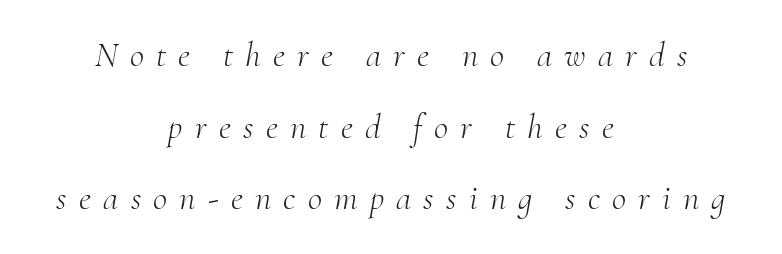
The image shows 35 px light serif type, italic (leaning right); set centered, loose line spacing (2.05x), unusually wide letter spacing (+0.35 em), not underlined; medium stroke contrast and a small x-height.
